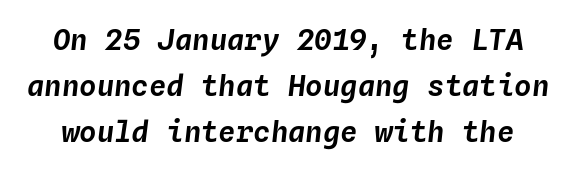
Q: Is the text italic (slanted)? A: Yes, it leans right by about 4 degrees.
Q: Is the text underlined? A: No.
Q: Is the spacing between letters normal or unusually wide? A: Normal.
Q: Is the spacing between lines tight, normal or loose? A: Normal.
Q: Width (condensed, normal, or wide)? A: Normal.
Q: Stroke contrast? A: Low.
Q: x-height? A: Medium.
Q: Monospaced? A: Yes.
